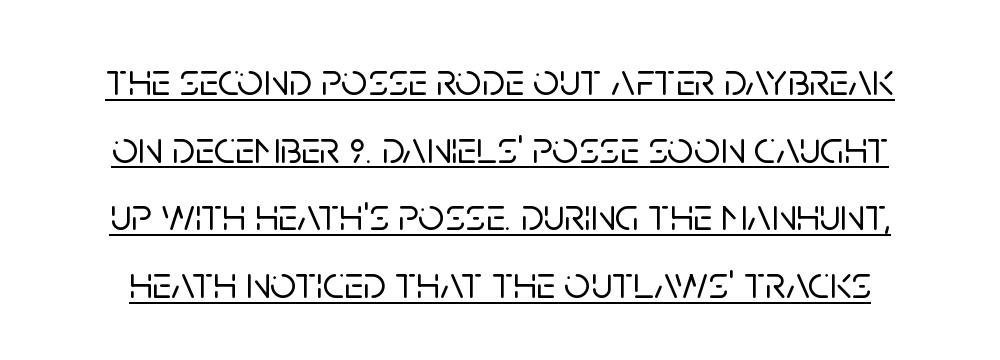
{"serif": "no", "italic": "no", "width": "normal", "stroke_contrast": "low", "x_height": "large", "monospaced": "no", "underline": "yes", "line_spacing": "normal", "line_spacing_ratio": 1.47, "letter_spacing": "normal", "letter_spacing_em": 0.0, "glyph_px": 46}
